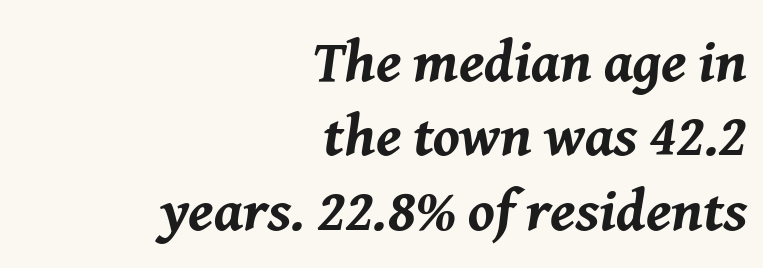
{"italic": "yes", "lean": "right", "slant_degrees": 8, "bold": "yes", "weight": "bold", "width": "normal", "stroke_contrast": "medium", "x_height": "medium", "monospaced": "no", "underline": "no", "align": "right", "line_spacing": "normal", "line_spacing_ratio": 1.26, "letter_spacing": "normal", "letter_spacing_em": 0.0, "glyph_px": 59}
